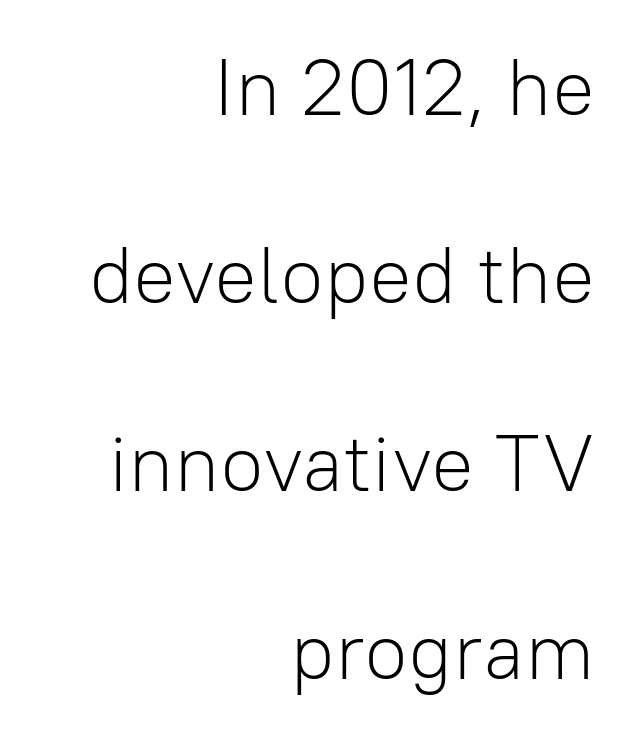
{"serif": "no", "italic": "no", "bold": "no", "weight": "light", "width": "normal", "stroke_contrast": "low", "x_height": "medium", "monospaced": "no", "underline": "no", "align": "right", "line_spacing": "loose", "line_spacing_ratio": 2.35, "letter_spacing": "normal", "letter_spacing_em": 0.0, "glyph_px": 80}
